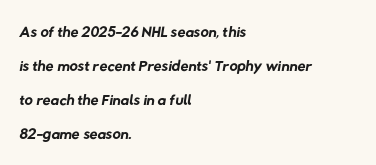
{"bold": "no", "underline": "no", "align": "left", "line_spacing": "normal", "line_spacing_ratio": 1.48, "letter_spacing": "normal", "letter_spacing_em": 0.0, "glyph_px": 23}
